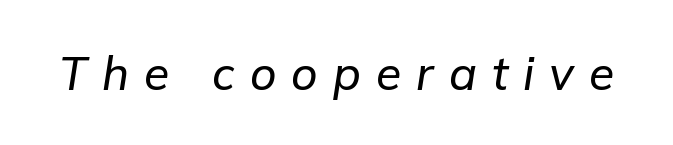
{"italic": "yes", "lean": "right", "slant_degrees": 9, "width": "normal", "stroke_contrast": "low", "x_height": "medium", "monospaced": "no", "underline": "no", "letter_spacing": "wide", "letter_spacing_em": 0.33, "glyph_px": 46}
